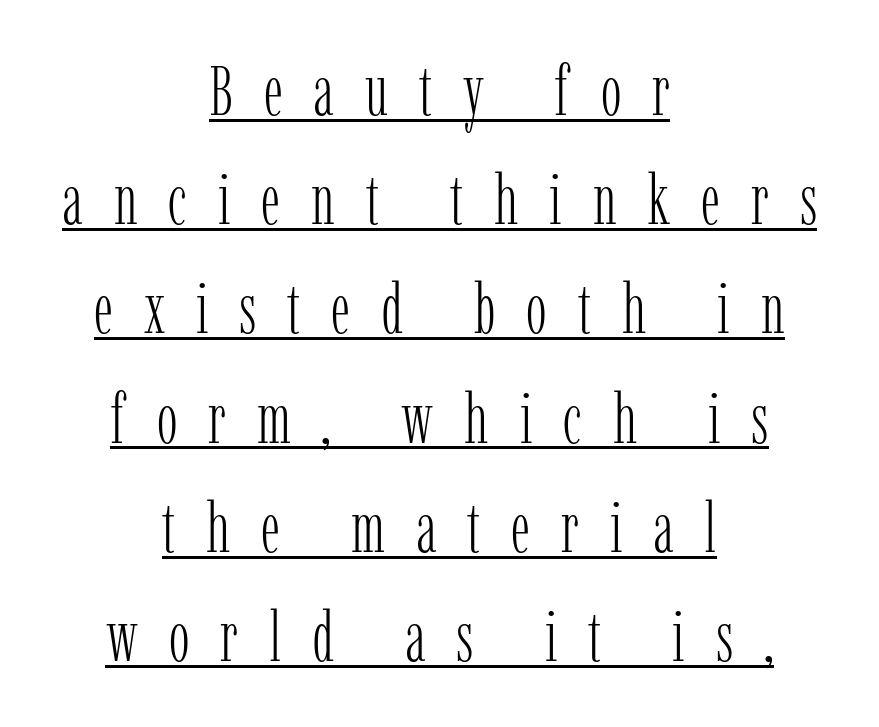
{"serif": "yes", "italic": "no", "bold": "no", "weight": "light", "width": "condensed", "stroke_contrast": "low", "x_height": "medium", "monospaced": "no", "underline": "yes", "align": "center", "line_spacing": "normal", "line_spacing_ratio": 1.56, "letter_spacing": "wide", "letter_spacing_em": 0.44, "glyph_px": 70}
